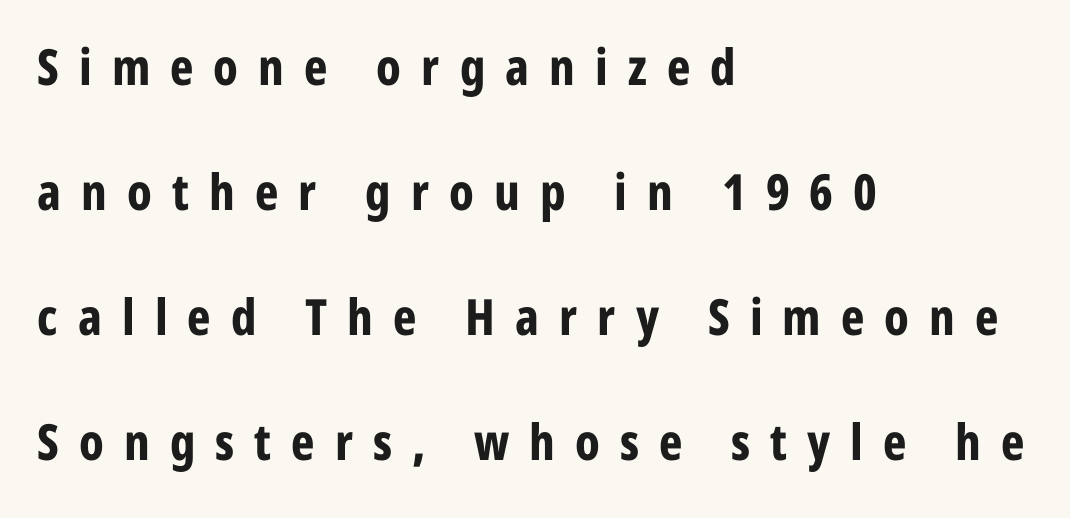
Tracking value appears strongly positive — letters spread wide. The rendering uses natural spacing where letterforms have individual widths. The paragraph shown leans on its left margin. Posture: straight, roman, zero tilt. Each row of text sits above clean, open space. The space between consecutive lines is lavish.
